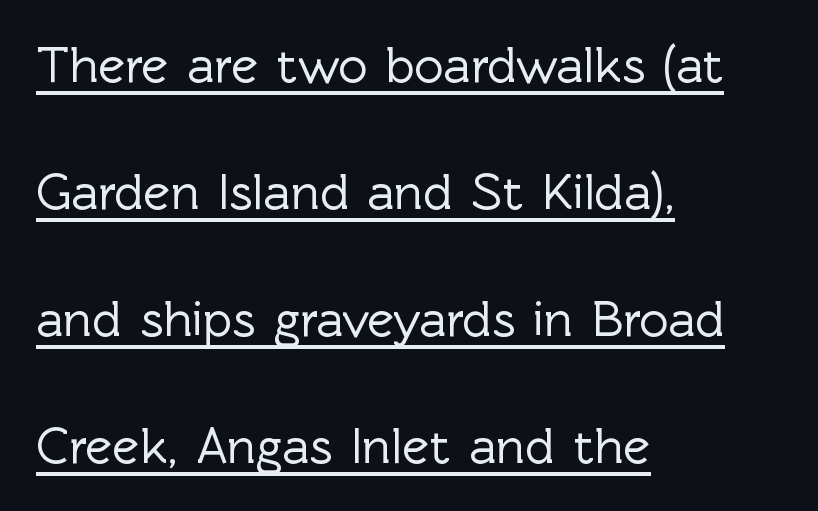
The image shows 51 px sans-serif type, upright; set left-aligned, loose line spacing (2.49x), normal letter spacing, underlined; a medium x-height.
